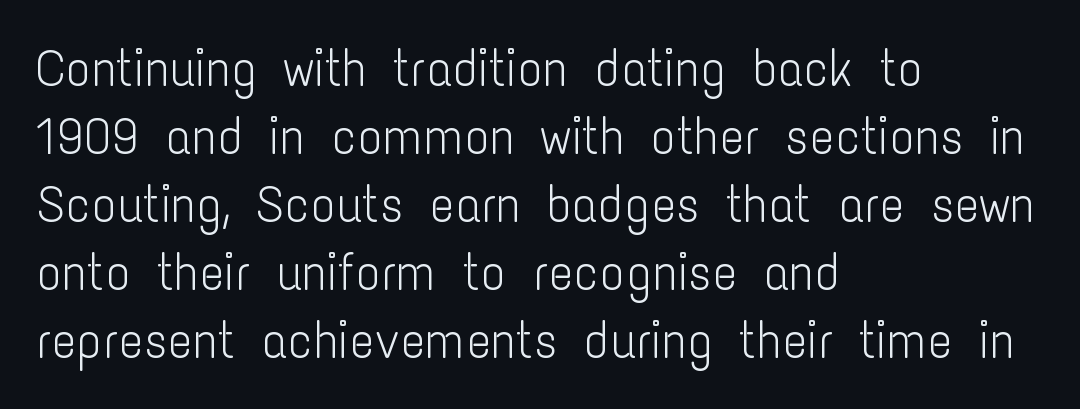
{"serif": "no", "italic": "no", "bold": "no", "weight": "light", "width": "condensed", "stroke_contrast": "low", "x_height": "medium", "monospaced": "no", "underline": "no", "align": "left", "line_spacing": "normal", "line_spacing_ratio": 1.31, "letter_spacing": "normal", "letter_spacing_em": 0.0, "glyph_px": 52}
